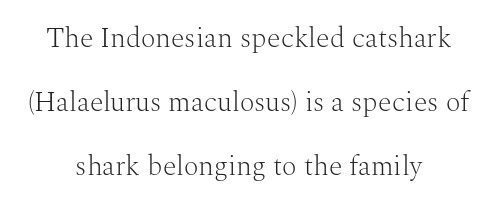
Q: Is the text bold? A: No.
Q: Is the text italic (slanted)? A: No, it is upright.
Q: Is the typeface a serif or a sans-serif typeface? A: Serif.
Q: Is the text underlined? A: No.
Q: How is the paragraph aligned? A: Centered.
Q: Is the spacing between letters normal or unusually wide? A: Normal.
Q: Is the spacing between lines tight, normal or loose? A: Loose.
Q: Width (condensed, normal, or wide)? A: Normal.
Q: Stroke contrast? A: Medium.
Q: x-height? A: Medium.
Q: Monospaced? A: No.
